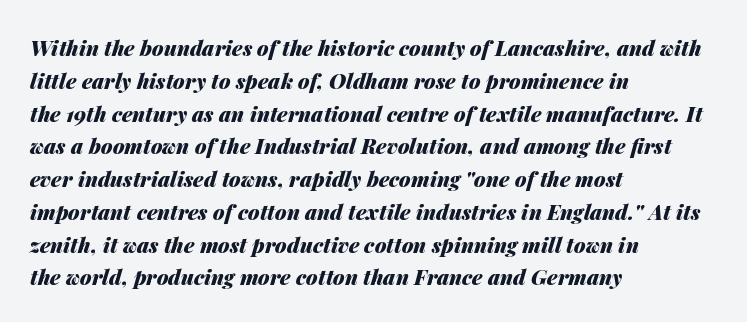
The image shows 21 px bold type, italic (leaning right); set left-aligned, normal line spacing (1.56x), normal letter spacing, not underlined.
